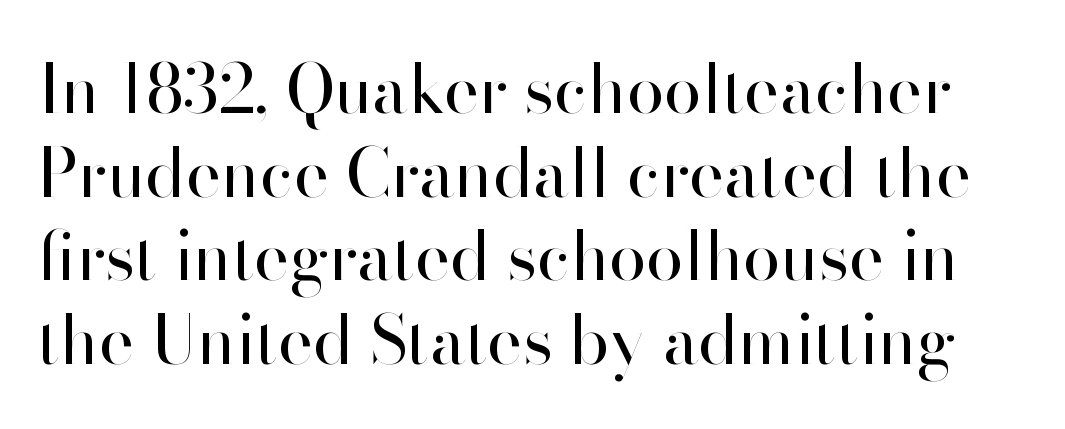
{"serif": "no", "italic": "no", "bold": "no", "weight": "regular", "width": "normal", "stroke_contrast": "high", "x_height": "small", "monospaced": "no", "underline": "no", "line_spacing": "normal", "line_spacing_ratio": 1.25, "letter_spacing": "normal", "letter_spacing_em": 0.0, "glyph_px": 67}
